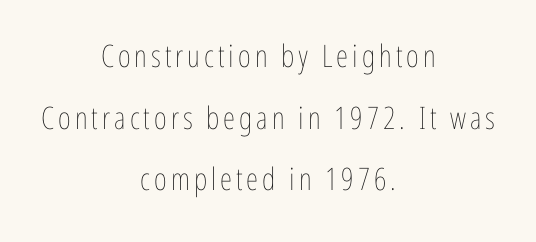
{"italic": "no", "bold": "no", "weight": "thin", "width": "condensed", "stroke_contrast": "low", "x_height": "medium", "monospaced": "no", "underline": "no", "align": "center", "line_spacing": "loose", "line_spacing_ratio": 1.99, "glyph_px": 31}
